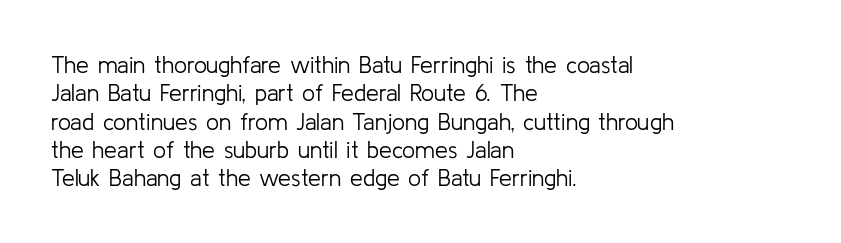
Nobody touched the tracking dial on this one. Visually the block forms a straight wall on the left and a jagged coastline on the right. Posture: upright roman. Beneath every word, the page is bare.
